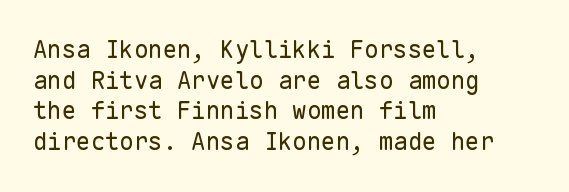
Is the type heavy? It reads as light-to-regular instead. Leftover space on each line is placed entirely after the last word. Characters follow at the spacing the type designer built in. The passage shown stacks its lines at a standard gap.
